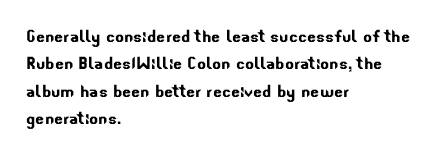
The image shows 21 px text type; set left-aligned, normal line spacing (1.3x), normal letter spacing, not underlined.
